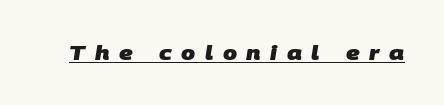
The image shows 20 px bold type; set unusually wide letter spacing (+0.48 em), underlined.
